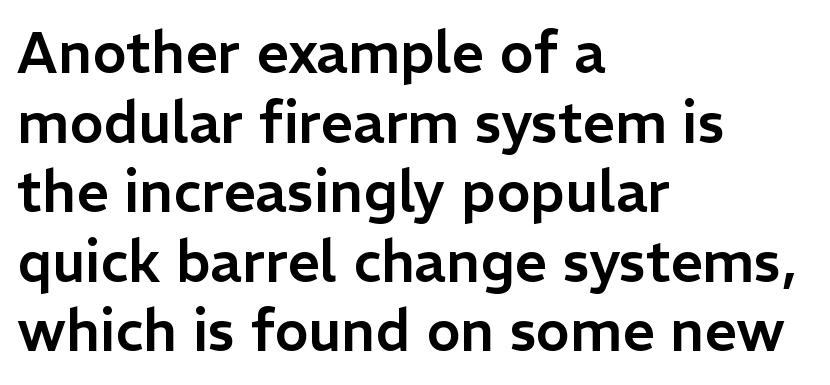
Style check: upright. You could not count columns in this text — the font is proportionally spaced. Casual observation: everything's shoved over to the left. What stands out about the letter spacing? Nothing — it is the standard amount.
